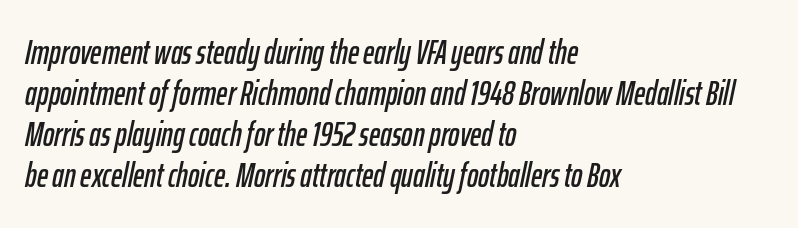
Varying glyph widths throughout — classic text-font behaviour. Horizontal alignment here is leftward, the default for most running prose. The whole block is typeset with a tilt. Clear beneath every line of the passage. Does extra space separate the letters? No, they use regular spacing.
